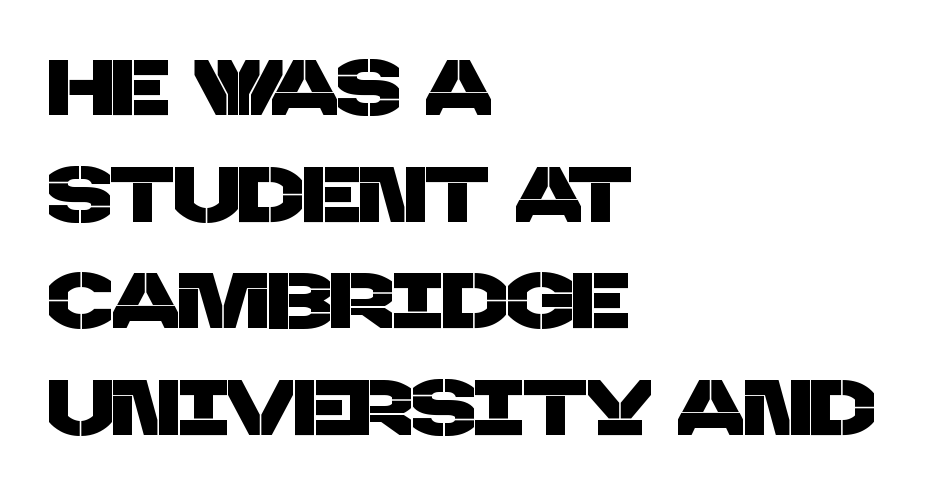
The passage is arranged the way most books set body copy — flush left. Nope, no serifs anywhere on these letters. Whoever set this chose a conventional vertical rhythm. Any mark beneath the type? The region is blank.
